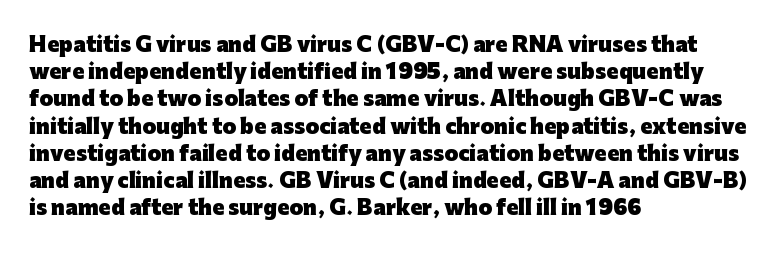
The image shows 20 px bold type, upright; set left-aligned, normal line spacing (1.36x), normal letter spacing, not underlined.
